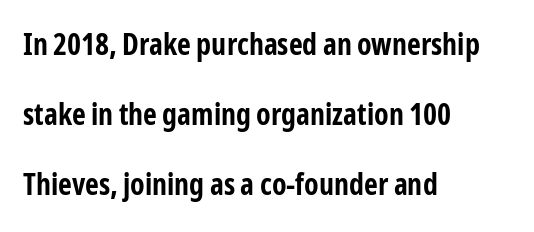
{"serif": "no", "italic": "no", "bold": "yes", "weight": "bold", "width": "condensed", "stroke_contrast": "low", "x_height": "medium", "monospaced": "no", "underline": "no", "align": "left", "line_spacing": "loose", "line_spacing_ratio": 2.33, "letter_spacing": "normal", "letter_spacing_em": 0.0, "glyph_px": 30}
